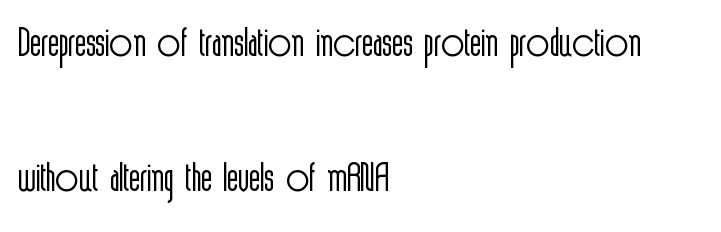
Q: Is the text bold? A: No.
Q: Is the text italic (slanted)? A: No, it is upright.
Q: Is the typeface a serif or a sans-serif typeface? A: Sans-serif.
Q: Is the text underlined? A: No.
Q: How is the paragraph aligned? A: Left-aligned.
Q: Is the spacing between letters normal or unusually wide? A: Normal.
Q: Is the spacing between lines tight, normal or loose? A: Loose.
Q: Width (condensed, normal, or wide)? A: Condensed.
Q: x-height? A: Medium.
Q: Monospaced? A: No.
